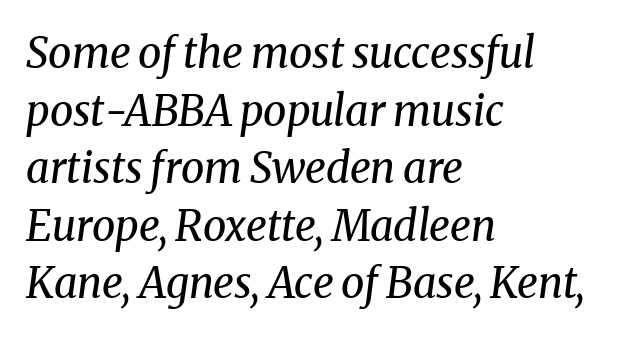
Q: Is the text bold? A: No.
Q: Is the text italic (slanted)? A: Yes, it leans right by about 8 degrees.
Q: Is the typeface a serif or a sans-serif typeface? A: Serif.
Q: Is the text underlined? A: No.
Q: How is the paragraph aligned? A: Left-aligned.
Q: Is the spacing between letters normal or unusually wide? A: Normal.
Q: Is the spacing between lines tight, normal or loose? A: Normal.
Q: Width (condensed, normal, or wide)? A: Normal.
Q: Stroke contrast? A: Medium.
Q: x-height? A: Medium.
Q: Monospaced? A: No.
